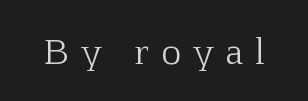
Q: Is the text bold? A: No.
Q: Is the text italic (slanted)? A: No, it is upright.
Q: Is the typeface a serif or a sans-serif typeface? A: Serif.
Q: Is the text underlined? A: No.
Q: Is the spacing between letters normal or unusually wide? A: Unusually wide.
Q: Width (condensed, normal, or wide)? A: Normal.
Q: Stroke contrast? A: Low.
Q: x-height? A: Medium.
Q: Monospaced? A: No.
